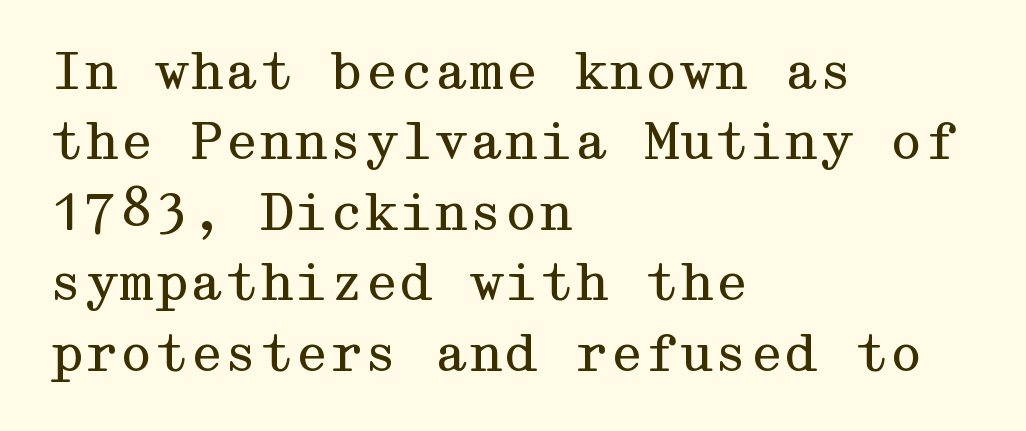
{"serif": "yes", "italic": "no", "bold": "no", "weight": "regular", "width": "wide", "stroke_contrast": "medium", "x_height": "medium", "underline": "no", "align": "left", "line_spacing": "normal", "line_spacing_ratio": 1.41, "letter_spacing": "normal", "letter_spacing_em": 0.0, "glyph_px": 50}
